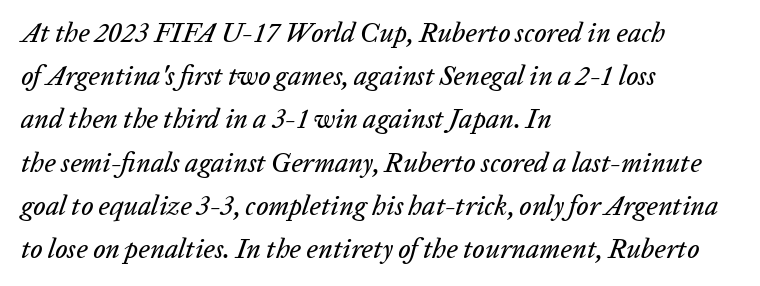
The image shows 27 px text type, italic (leaning right); set left-aligned, normal line spacing (1.6x), normal letter spacing, not underlined.
